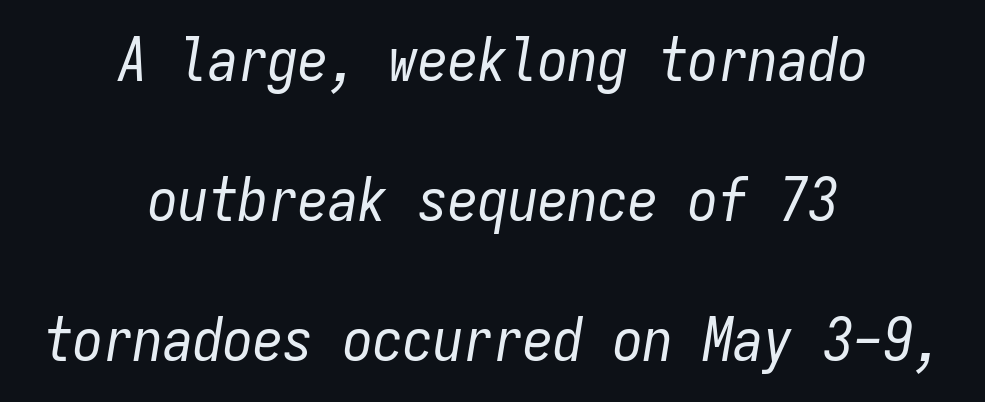
Q: Is the text bold? A: No.
Q: Is the text italic (slanted)? A: Yes, it leans right by about 9 degrees.
Q: Is the text underlined? A: No.
Q: How is the paragraph aligned? A: Centered.
Q: Is the spacing between letters normal or unusually wide? A: Normal.
Q: Is the spacing between lines tight, normal or loose? A: Loose.
Q: Width (condensed, normal, or wide)? A: Condensed.
Q: Stroke contrast? A: Low.
Q: x-height? A: Medium.
Q: Monospaced? A: Yes.
